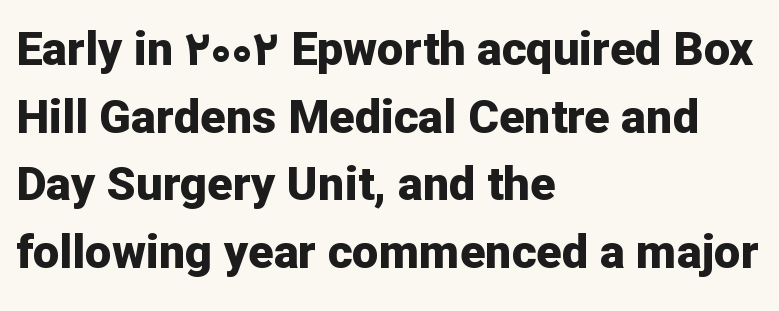
Q: Is the text bold? A: Yes.
Q: Is the text italic (slanted)? A: No, it is upright.
Q: Is the typeface a serif or a sans-serif typeface? A: Sans-serif.
Q: Is the text underlined? A: No.
Q: How is the paragraph aligned? A: Left-aligned.
Q: Is the spacing between letters normal or unusually wide? A: Normal.
Q: Is the spacing between lines tight, normal or loose? A: Normal.
Q: Width (condensed, normal, or wide)? A: Normal.
Q: Stroke contrast? A: Low.
Q: x-height? A: Medium.
Q: Monospaced? A: No.
